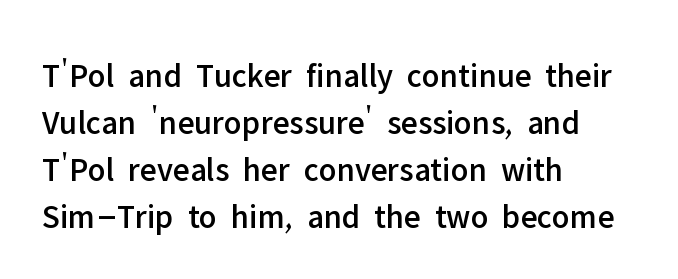
{"serif": "no", "italic": "no", "width": "normal", "stroke_contrast": "low", "x_height": "medium", "monospaced": "no", "underline": "no", "align": "left", "line_spacing": "normal", "line_spacing_ratio": 1.38, "letter_spacing": "normal", "letter_spacing_em": 0.0, "glyph_px": 34}
